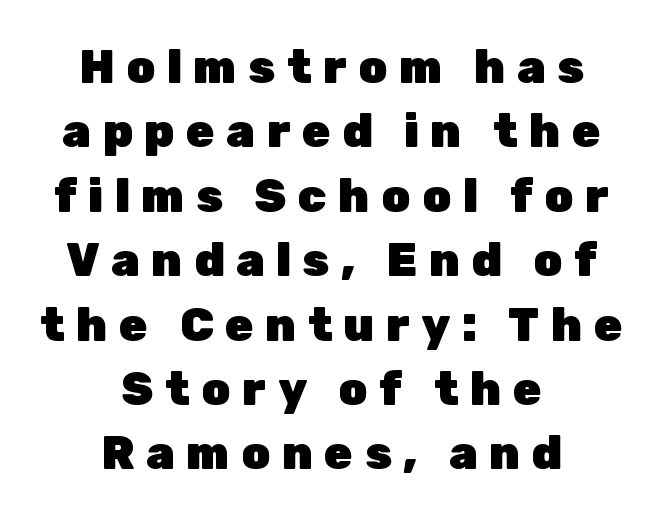
The image shows 46 px heavy sans-serif type, upright; set centered, normal line spacing (1.4x), unusually wide letter spacing (+0.25 em), not underlined; low stroke contrast and a medium x-height.
